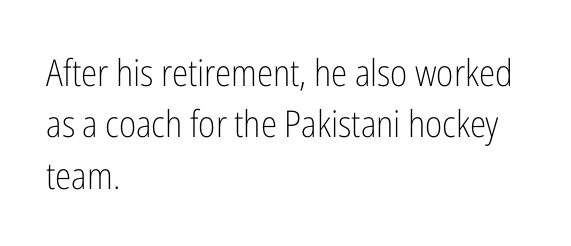
This is roman type, the default non-slanted kind. The gap between lines stays unmarked. The line texture is even and compact thanks to regular tracking. Vertically, the passage feels balanced, rows spaced as you'd expect. The rendering uses natural spacing where letterforms have individual widths.
